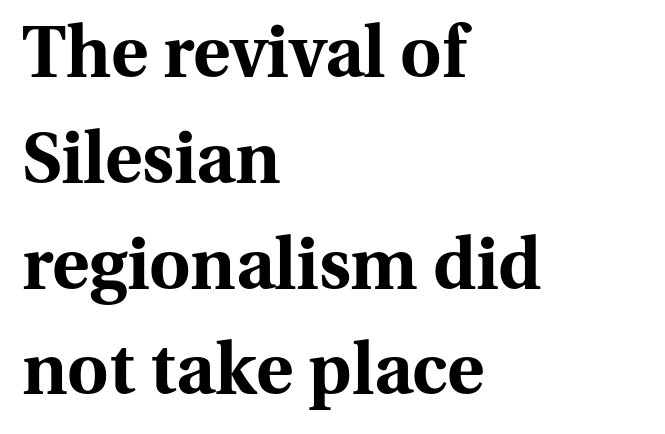
Q: Is the text bold? A: Yes.
Q: Is the text italic (slanted)? A: No, it is upright.
Q: Is the typeface a serif or a sans-serif typeface? A: Serif.
Q: Is the text underlined? A: No.
Q: How is the paragraph aligned? A: Left-aligned.
Q: Is the spacing between letters normal or unusually wide? A: Normal.
Q: Is the spacing between lines tight, normal or loose? A: Normal.
Q: Width (condensed, normal, or wide)? A: Normal.
Q: Stroke contrast? A: Medium.
Q: x-height? A: Medium.
Q: Monospaced? A: No.
